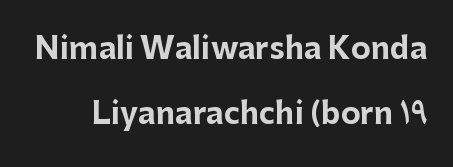
Nothing unusual about the tracking: characters are spaced as the font intends. Posture: vertical. Is this a sans? Yes — the strokes have no serifs. The glyphs are unaccompanied by any horizontal stroke below them. Summary of vertical rhythm: relaxed, with wide interline spacing. The rendering uses natural spacing where letterforms have individual widths.
